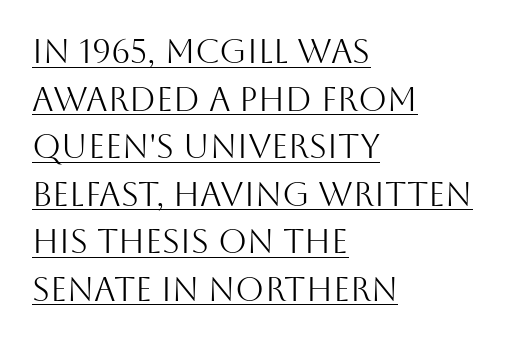
Q: Is the text bold? A: No.
Q: Is the text italic (slanted)? A: No, it is upright.
Q: Is the typeface a serif or a sans-serif typeface? A: Sans-serif.
Q: Is the text underlined? A: Yes.
Q: How is the paragraph aligned? A: Left-aligned.
Q: Is the spacing between letters normal or unusually wide? A: Normal.
Q: Is the spacing between lines tight, normal or loose? A: Normal.
Q: Width (condensed, normal, or wide)? A: Normal.
Q: Stroke contrast? A: Medium.
Q: x-height? A: Large.
Q: Monospaced? A: No.
